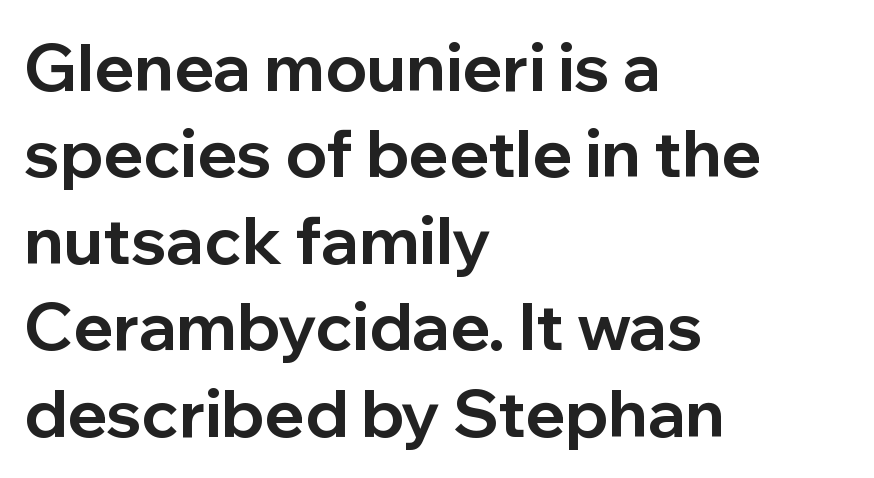
Q: Is the text bold? A: Yes.
Q: Is the text italic (slanted)? A: No, it is upright.
Q: Is the typeface a serif or a sans-serif typeface? A: Sans-serif.
Q: Is the text underlined? A: No.
Q: How is the paragraph aligned? A: Left-aligned.
Q: Is the spacing between letters normal or unusually wide? A: Normal.
Q: Is the spacing between lines tight, normal or loose? A: Normal.
Q: Width (condensed, normal, or wide)? A: Normal.
Q: Stroke contrast? A: Low.
Q: x-height? A: Medium.
Q: Monospaced? A: No.
